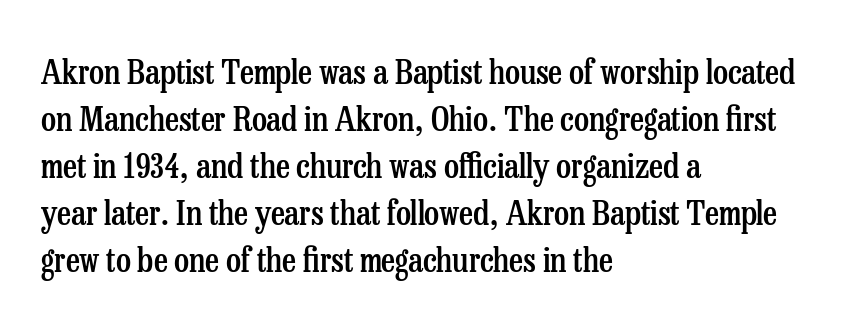
The letterforms sit shoulder to shoulder at normal distance. No word sits above an underline. Weight: semibold (demi). The type sits square on the baseline with zero lean. Regarding leading, the lines here are spaced in the standard way.
